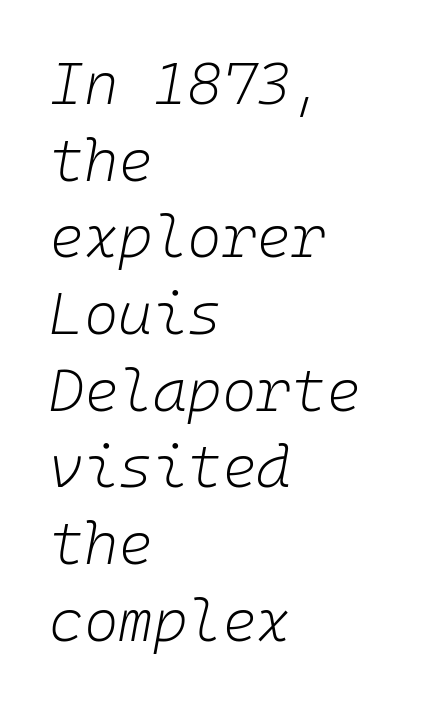
{"italic": "yes", "lean": "right", "slant_degrees": 10, "bold": "no", "weight": "light", "width": "normal", "stroke_contrast": "low", "x_height": "medium", "underline": "no", "align": "left", "line_spacing": "normal", "line_spacing_ratio": 1.3, "letter_spacing": "normal", "letter_spacing_em": 0.0, "glyph_px": 59}
